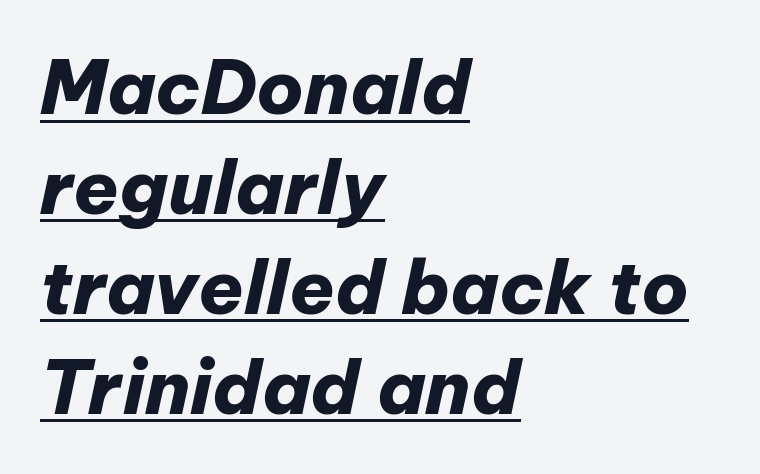
The compositor pushed each line to the left boundary. Compared with typical paragraphs, the rows here are spaced about the same. Note the varied advance widths — an 'i' is clearly narrower than an 'm'. Tall strokes in this sample are angled rather than plumb. Observe the ordinary spacing: letters are neighbours, not strangers.
